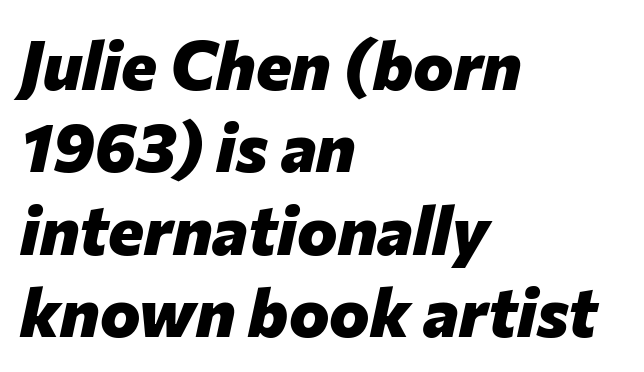
Which margin do the lines hug? The left one — the right edge is uneven. The font is running at its bold setting. Letter spacing: default. Italic? Definitely — the glyphs are oblique. The letters advance in unequal steps, a hallmark of proportional type.
